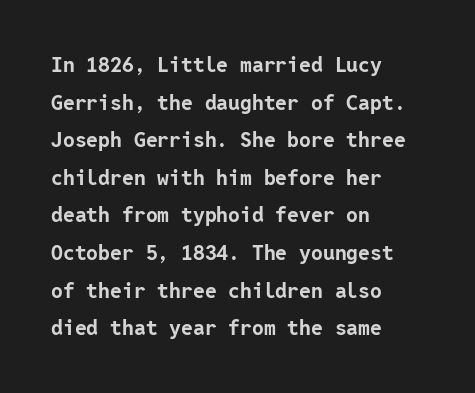
{"italic": "no", "bold": "yes", "underline": "no", "align": "left", "line_spacing_ratio": 1.79, "letter_spacing": "normal", "letter_spacing_em": 0.0, "glyph_px": 21}
